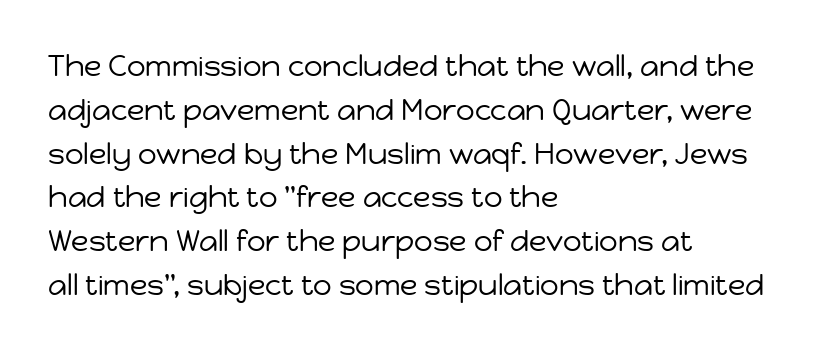
{"serif": "no", "italic": "no", "bold": "no", "weight": "regular", "width": "normal", "stroke_contrast": "low", "x_height": "medium", "monospaced": "no", "underline": "no", "align": "left", "line_spacing": "normal", "line_spacing_ratio": 1.51, "letter_spacing": "normal", "letter_spacing_em": 0.0, "glyph_px": 29}
